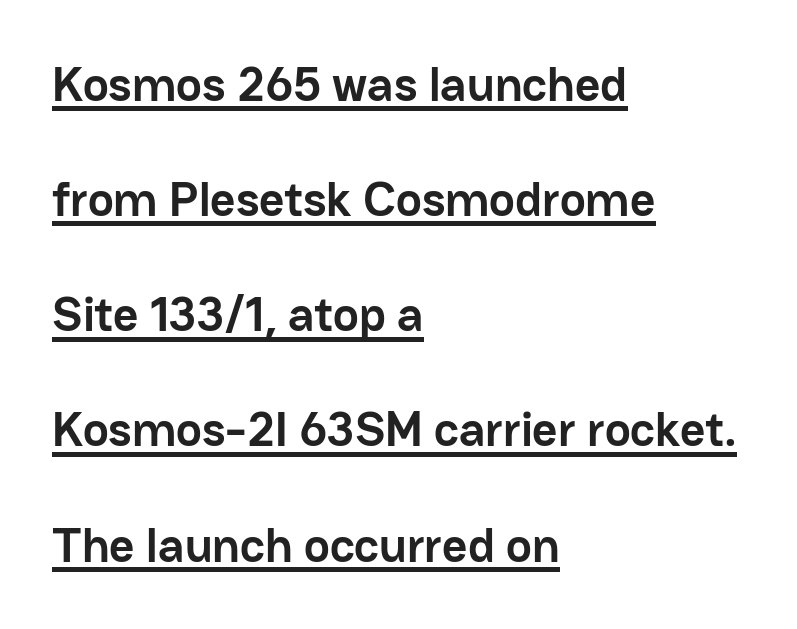
Letterform terminals end flat and unadorned throughout the passage. These words are printed bold, with thick strokes throughout. Airy leading. The rendered words wear a rule along their underside.
